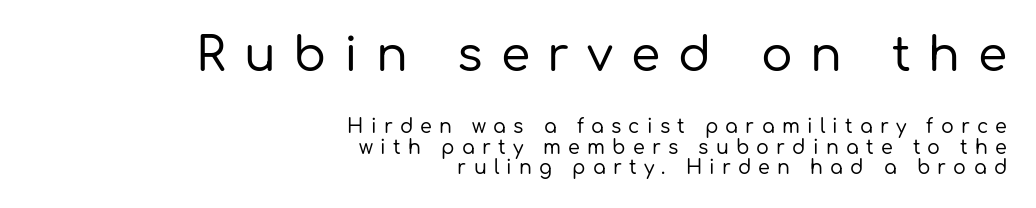
{"serif": "no", "italic": "no", "width": "normal", "stroke_contrast": "low", "x_height": "medium", "monospaced": "no", "underline": "no", "align": "right", "line_spacing": "tight", "line_spacing_ratio": 1.06, "letter_spacing": "wide", "letter_spacing_em": 0.38, "larger_block": "first", "size_ratio": 2.47, "glyph_px": 47}
